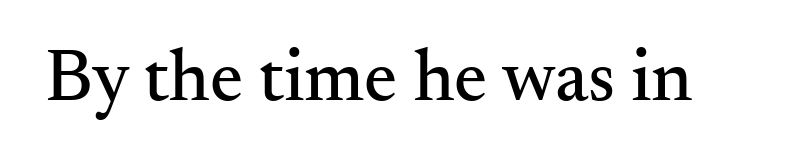
Q: Is the text italic (slanted)? A: No, it is upright.
Q: Is the typeface a serif or a sans-serif typeface? A: Serif.
Q: Is the text underlined? A: No.
Q: Is the spacing between letters normal or unusually wide? A: Normal.
Q: Width (condensed, normal, or wide)? A: Normal.
Q: Stroke contrast? A: Medium.
Q: x-height? A: Small.
Q: Monospaced? A: No.
